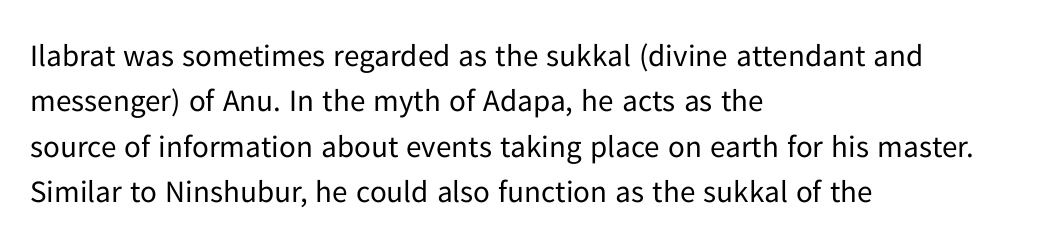
{"serif": "no", "italic": "no", "bold": "no", "weight": "regular", "width": "normal", "stroke_contrast": "low", "x_height": "medium", "monospaced": "no", "underline": "no", "align": "left", "line_spacing": "normal", "line_spacing_ratio": 1.46, "letter_spacing": "normal", "letter_spacing_em": 0.0, "glyph_px": 31}
